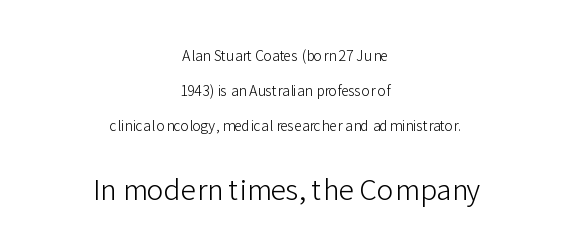
The image shows 28 px light sans-serif type, upright; set centered, loose line spacing (2.49x), normal letter spacing, not underlined; the second (bottom) block is 2.0x larger; low stroke contrast and a medium x-height.
